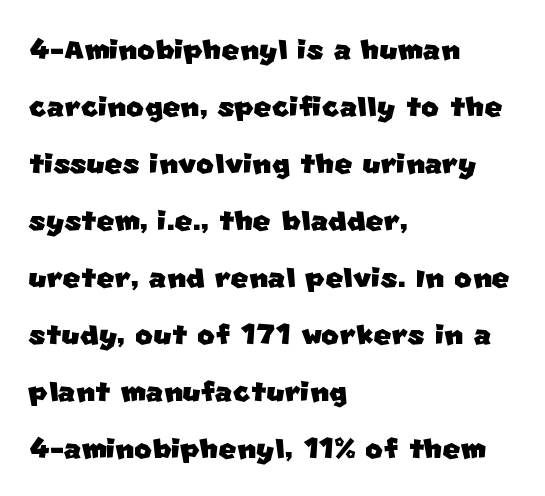
Q: Is the typeface a serif or a sans-serif typeface? A: Sans-serif.
Q: Is the text underlined? A: No.
Q: How is the paragraph aligned? A: Left-aligned.
Q: Is the spacing between letters normal or unusually wide? A: Normal.
Q: Is the spacing between lines tight, normal or loose? A: Normal.
Q: Width (condensed, normal, or wide)? A: Normal.
Q: Stroke contrast? A: Low.
Q: x-height? A: Large.
Q: Monospaced? A: No.
